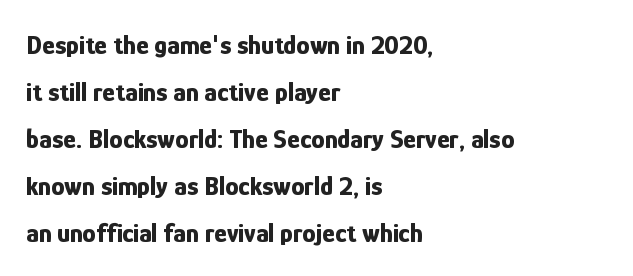
The image shows 27 px bold type, upright; set left-aligned, line spacing 1.74x, normal letter spacing, not underlined.
